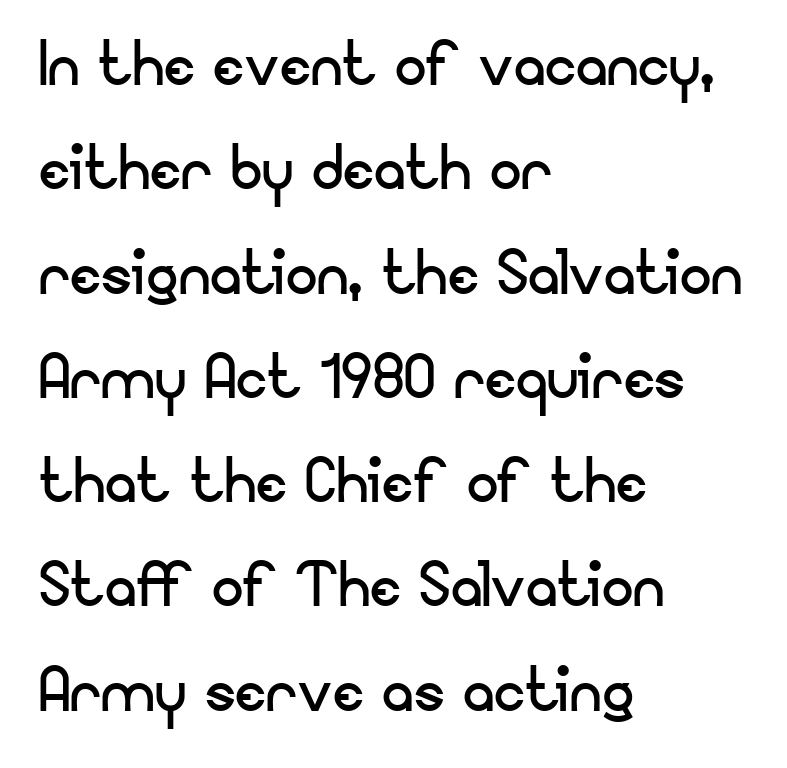
{"serif": "no", "italic": "no", "bold": "no", "weight": "regular", "width": "normal", "stroke_contrast": "low", "x_height": "small", "monospaced": "no", "underline": "no", "align": "left", "line_spacing": "normal", "line_spacing_ratio": 1.32, "letter_spacing": "normal", "letter_spacing_em": 0.0, "glyph_px": 79}
